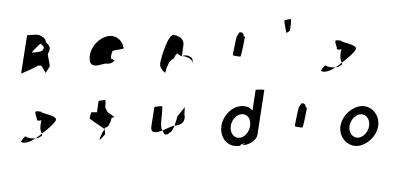
The lines are packed closely together with very little leading. The glyphs are unaccompanied by any horizontal stroke below them. Here the glyphs are tracked loosely, breaking word shapes into spaced letters. Font category for this specimen: sans-serif. Proportional: the letters do not fall into vertical columns.
